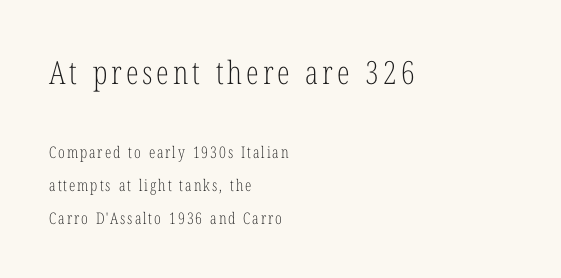
The image shows 32 px light, condensed serif type, upright; set left-aligned, loose line spacing (2.05x), not underlined; the first (top) block is 2.0x larger; low stroke contrast and a medium x-height.
